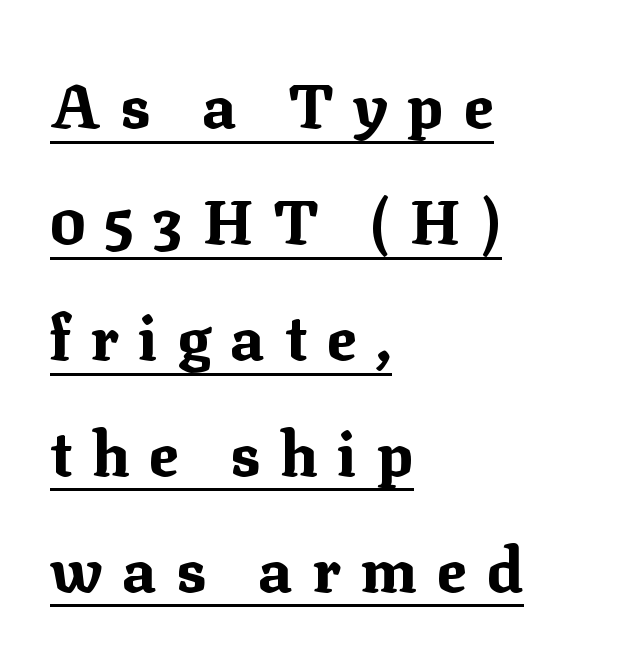
The image shows 62 px bold serif type, upright; set left-aligned, line spacing 1.87x, unusually wide letter spacing (+0.32 em), underlined; medium stroke contrast and a medium x-height.
